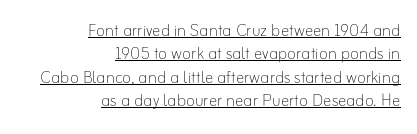
{"italic": "no", "bold": "no", "underline": "yes", "align": "right", "line_spacing": "tight", "line_spacing_ratio": 1.11, "letter_spacing": "normal", "letter_spacing_em": 0.0, "glyph_px": 21}
